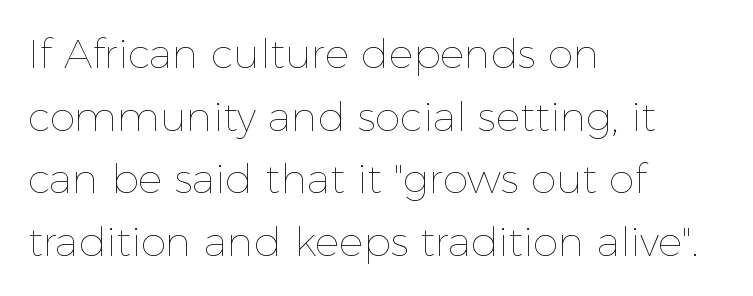
A student would call this left alignment; a typographer would say flush left, rag right. Summary of weight: not heavy and not bold. Each letter keeps its own natural width here, so spacing adapts to shape. Quick note: interline space is typical.
